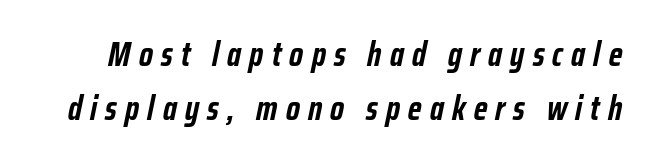
{"italic": "yes", "lean": "right", "slant_degrees": 12, "bold": "yes", "weight": "semibold", "width": "condensed", "stroke_contrast": "low", "x_height": "medium", "monospaced": "no", "underline": "no", "line_spacing": "normal", "line_spacing_ratio": 1.59, "letter_spacing": "wide", "letter_spacing_em": 0.24, "glyph_px": 34}
